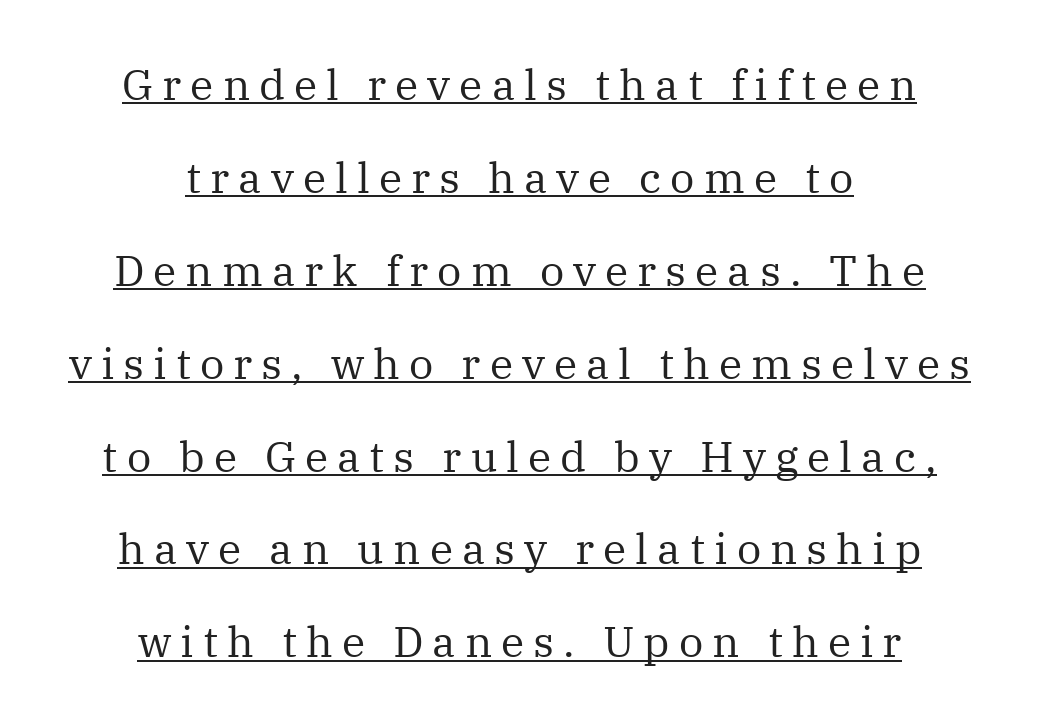
{"serif": "yes", "italic": "no", "bold": "no", "weight": "regular", "width": "normal", "stroke_contrast": "medium", "x_height": "medium", "monospaced": "no", "underline": "yes", "align": "center", "line_spacing": "loose", "line_spacing_ratio": 2.16, "letter_spacing": "wide", "letter_spacing_em": 0.21, "glyph_px": 43}
